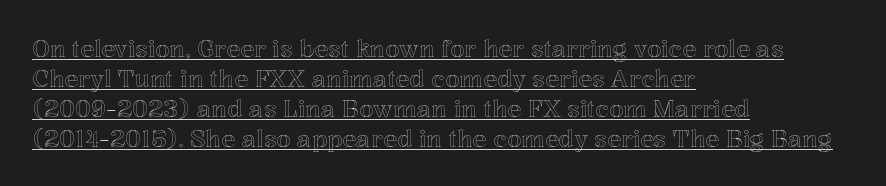
{"italic": "no", "underline": "yes", "align": "left", "line_spacing": "normal", "line_spacing_ratio": 1.3, "letter_spacing": "normal", "letter_spacing_em": 0.0, "glyph_px": 23}
